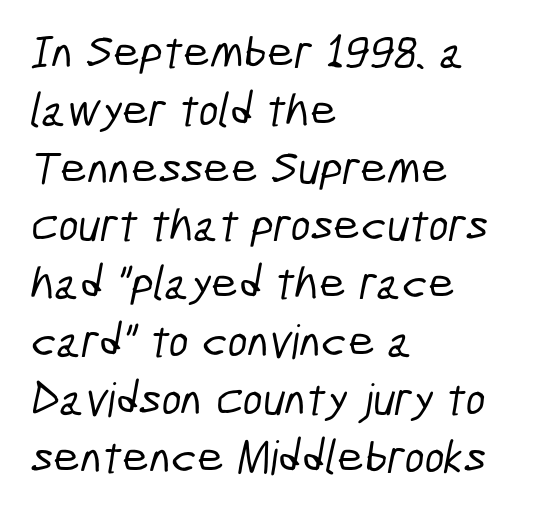
The image shows 47 px condensed sans-serif type; set left-aligned, line spacing 1.23x, normal letter spacing, not underlined; low stroke contrast and a medium x-height.
